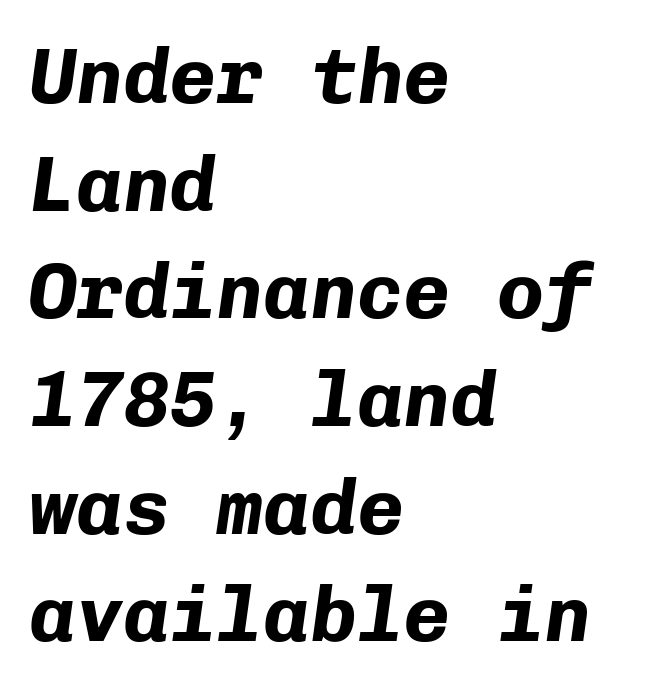
Q: Is the text bold? A: Yes.
Q: Is the text italic (slanted)? A: Yes, it leans right by about 8 degrees.
Q: Is the text underlined? A: No.
Q: How is the paragraph aligned? A: Left-aligned.
Q: Is the spacing between letters normal or unusually wide? A: Normal.
Q: Is the spacing between lines tight, normal or loose? A: Normal.
Q: Width (condensed, normal, or wide)? A: Normal.
Q: Stroke contrast? A: Low.
Q: x-height? A: Medium.
Q: Monospaced? A: Yes.
